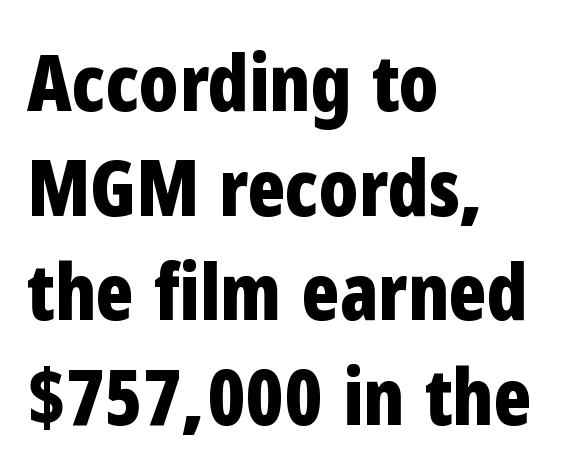
The text block is weighted toward the left margin, trailing off unevenly rightward. A sans-serif font was chosen for this passage. Characters follow at the spacing the type designer built in. The type sits square on the baseline with zero lean. These lines carry a lot of weight — the face is fully bold.
